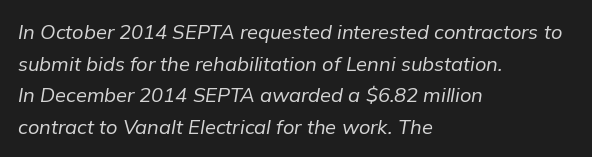
Q: Is the text bold? A: No.
Q: Is the text italic (slanted)? A: Yes, it leans right by about 9 degrees.
Q: Is the text underlined? A: No.
Q: How is the paragraph aligned? A: Left-aligned.
Q: Is the spacing between letters normal or unusually wide? A: Normal.
Q: Is the spacing between lines tight, normal or loose? A: Normal.
